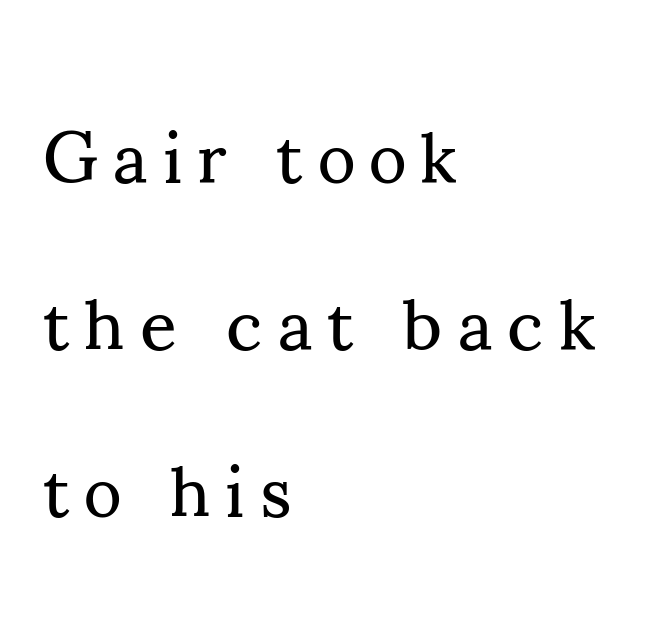
Reading down the column, the eye jumps a long way to each next line. The letterforms sit at book weight or below. The specimen reads as upright at a glance. A typesetter would call this proportional, since set widths differ per character.
